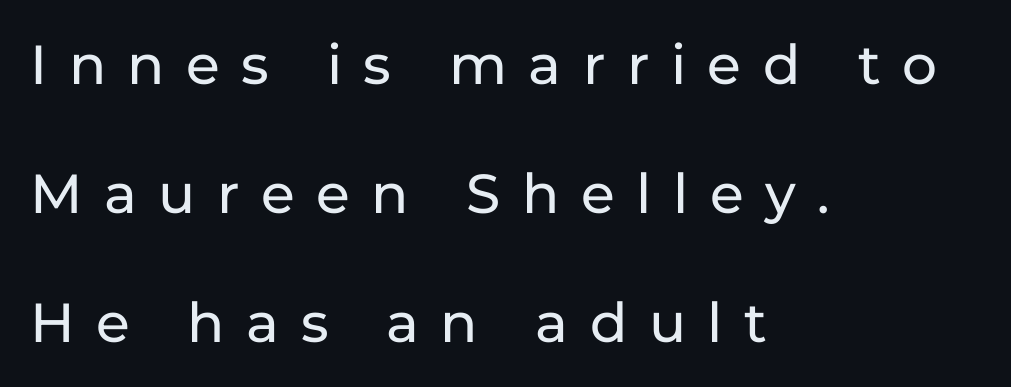
Serifs: no, the terminals of the letterforms are clean. You could not count columns in this text — the font is proportionally spaced. Teacher's note: observe the even left margin — that is flush-left alignment. How would I describe the line gaps? Wide and relaxed. Does the lettering tilt? It doesn't — this is upright.
